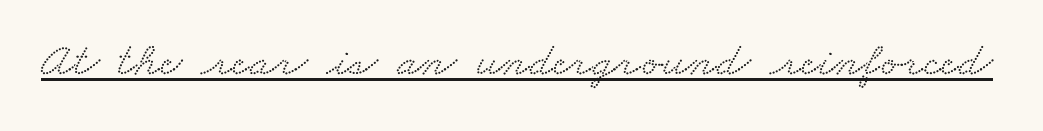
The lettering is marked with a stroke running underneath it. Note the varied advance widths — an 'i' is clearly narrower than an 'm'. The type is set solid horizontally, with unmodified tracking.
